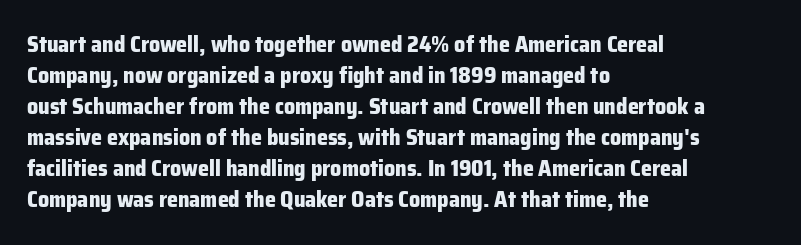
The image shows 22 px bold type, upright; set left-aligned, normal line spacing (1.41x), normal letter spacing, not underlined.
